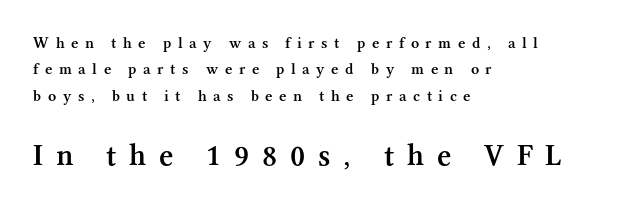
The image shows 31 px semibold serif type, upright; set left-aligned, normal line spacing (1.65x), unusually wide letter spacing (+0.41 em), not underlined; the second (bottom) block is 1.94x larger; medium stroke contrast and a medium x-height.
